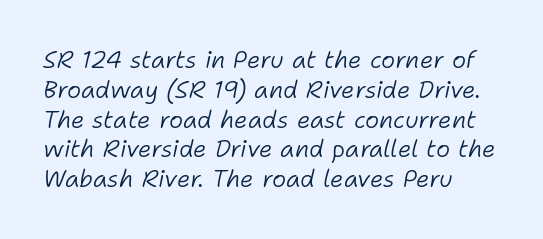
Q: Is the text bold? A: No.
Q: Is the text italic (slanted)? A: Yes, it leans right by about 11 degrees.
Q: Is the text underlined? A: No.
Q: How is the paragraph aligned? A: Left-aligned.
Q: Is the spacing between letters normal or unusually wide? A: Normal.
